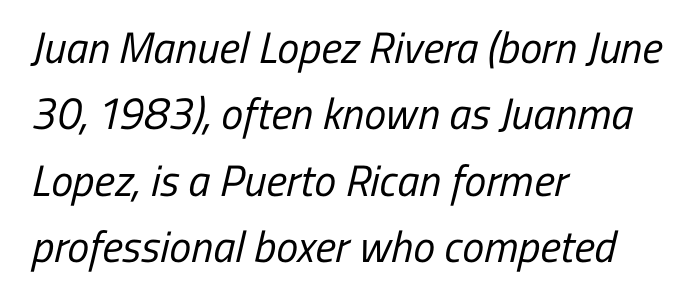
Q: Is the text bold? A: No.
Q: Is the typeface a serif or a sans-serif typeface? A: Sans-serif.
Q: Is the text underlined? A: No.
Q: How is the paragraph aligned? A: Left-aligned.
Q: Is the spacing between letters normal or unusually wide? A: Normal.
Q: Is the spacing between lines tight, normal or loose? A: Normal.
Q: Width (condensed, normal, or wide)? A: Condensed.
Q: Stroke contrast? A: Low.
Q: x-height? A: Medium.
Q: Monospaced? A: No.
